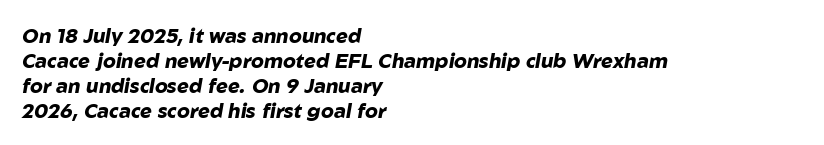
The image shows 20 px bold type, italic (leaning right); set left-aligned, normal line spacing (1.25x), normal letter spacing, not underlined.
